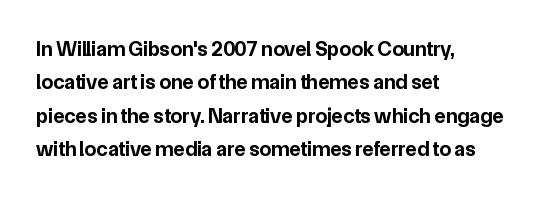
The image shows 21 px bold type, upright; set left-aligned, normal line spacing (1.59x), normal letter spacing, not underlined.
